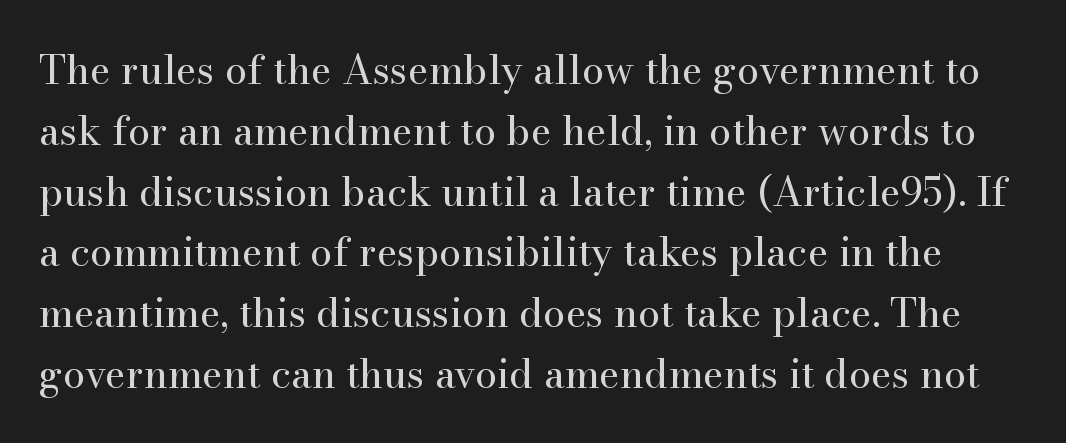
The image shows 40 px regular-weight serif type, upright; set normal line spacing (1.52x), normal letter spacing, not underlined; high stroke contrast and a small x-height.
